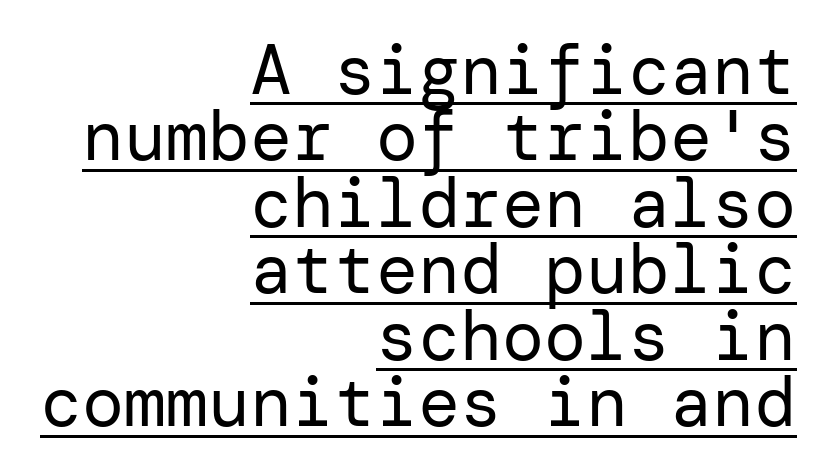
{"serif": "no", "italic": "no", "bold": "no", "weight": "regular", "width": "normal", "stroke_contrast": "low", "x_height": "medium", "underline": "yes", "align": "right", "line_spacing": "tight", "line_spacing_ratio": 0.95, "letter_spacing": "normal", "letter_spacing_em": 0.0, "glyph_px": 70}
